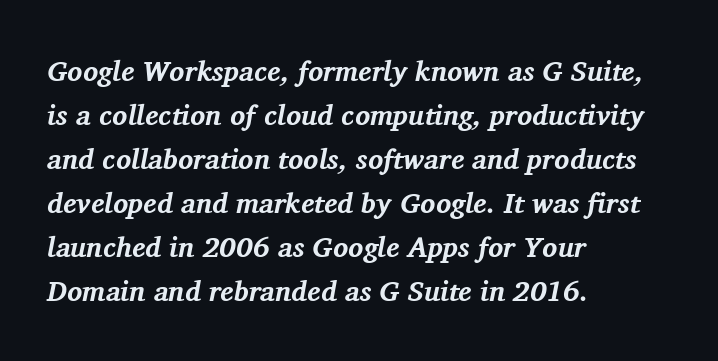
Q: Is the text bold? A: Yes.
Q: Is the text italic (slanted)? A: Yes, it leans right by about 11 degrees.
Q: Is the typeface a serif or a sans-serif typeface? A: Serif.
Q: Is the text underlined? A: No.
Q: How is the paragraph aligned? A: Left-aligned.
Q: Is the spacing between letters normal or unusually wide? A: Normal.
Q: Is the spacing between lines tight, normal or loose? A: Normal.
Q: Width (condensed, normal, or wide)? A: Normal.
Q: Stroke contrast? A: Medium.
Q: x-height? A: Medium.
Q: Monospaced? A: No.
